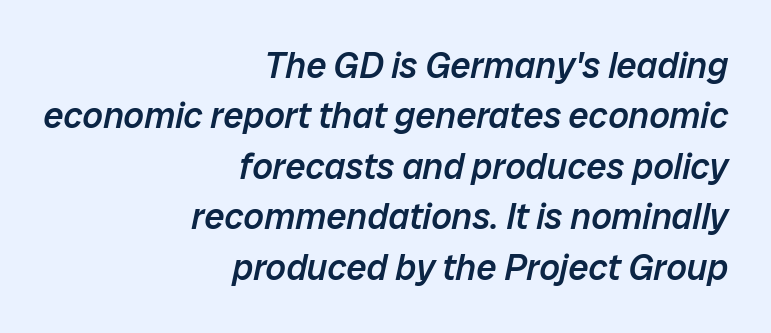
Q: Is the text bold? A: Semi-bold.
Q: Is the text italic (slanted)? A: Yes, it leans right by about 12 degrees.
Q: Is the text underlined? A: No.
Q: How is the paragraph aligned? A: Right-aligned.
Q: Is the spacing between letters normal or unusually wide? A: Normal.
Q: Is the spacing between lines tight, normal or loose? A: Normal.
Q: Width (condensed, normal, or wide)? A: Normal.
Q: Stroke contrast? A: Low.
Q: x-height? A: Medium.
Q: Monospaced? A: No.
